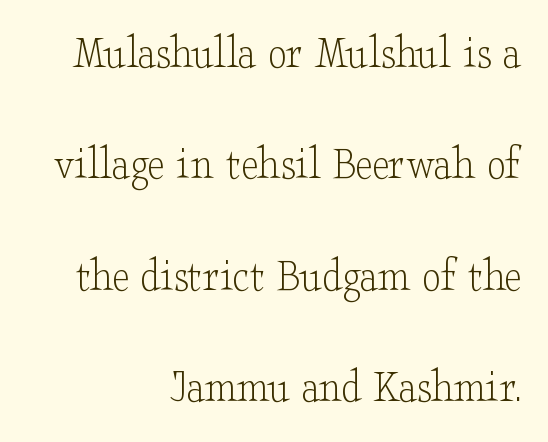
The image shows 47 px light, wide serif type, upright; set right-aligned, loose line spacing (2.37x), normal letter spacing, not underlined; low stroke contrast and a small x-height.
